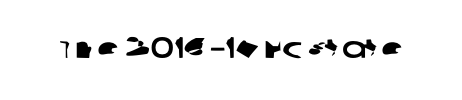
Descenders hang freely into open space. This rendering leaves character spacing at its baseline value. To sum up the face: it is a sans, with no serifs. Spacing verdict: proportional, widths tailored to each character.
